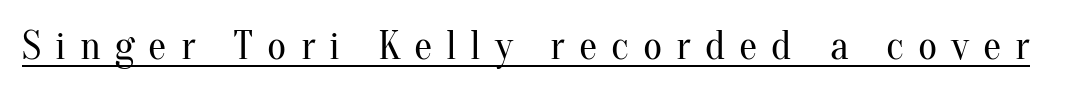
{"serif": "yes", "italic": "no", "bold": "no", "weight": "regular", "width": "normal", "stroke_contrast": "medium", "x_height": "small", "monospaced": "no", "underline": "yes", "letter_spacing": "wide", "letter_spacing_em": 0.34, "glyph_px": 41}
